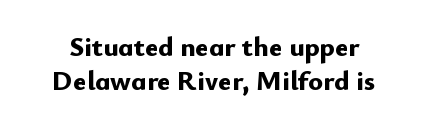
The image shows 28 px bold sans-serif type, upright; set line spacing 1.22x, normal letter spacing, not underlined; low stroke contrast and a small x-height.
